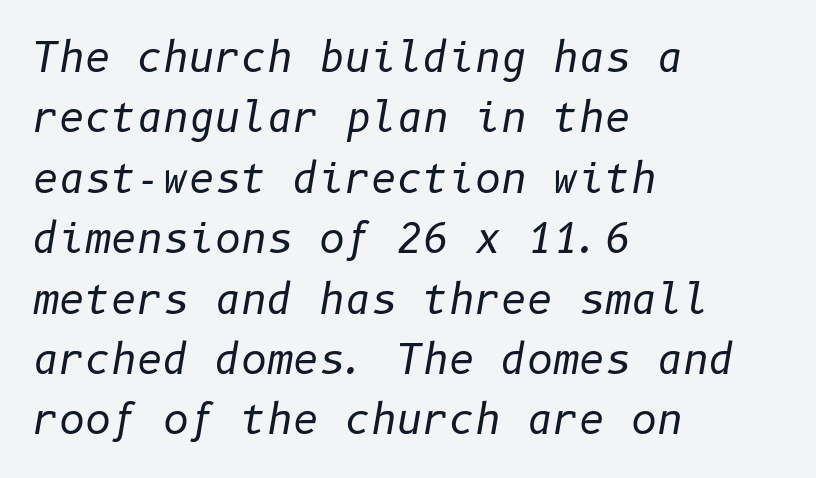
{"italic": "yes", "lean": "right", "slant_degrees": 10, "bold": "no", "weight": "regular", "width": "normal", "stroke_contrast": "low", "x_height": "medium", "underline": "no", "align": "left", "line_spacing": "normal", "line_spacing_ratio": 1.51, "letter_spacing": "normal", "letter_spacing_em": 0.0, "glyph_px": 40}
